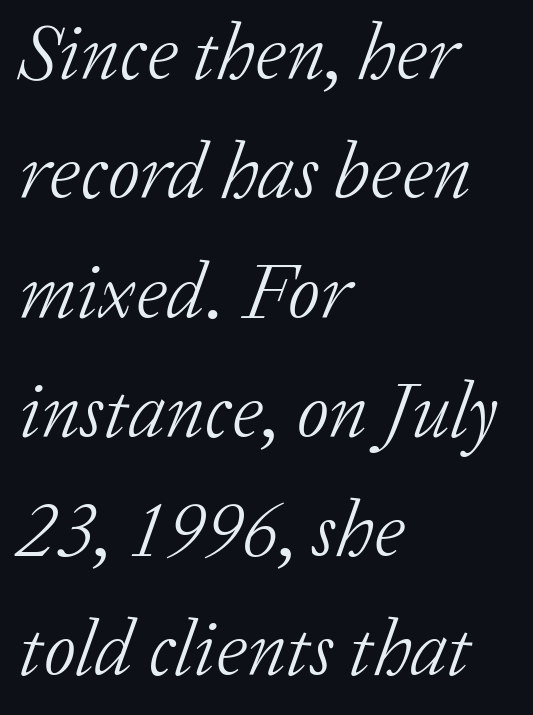
Each letter keeps its own natural width here, so spacing adapts to shape. No word sits above an underline. Examine the stroke ends and you'll spot serifs. Stems here are at most as thick as an everyday book face. A typesetter would mark this as italic.
